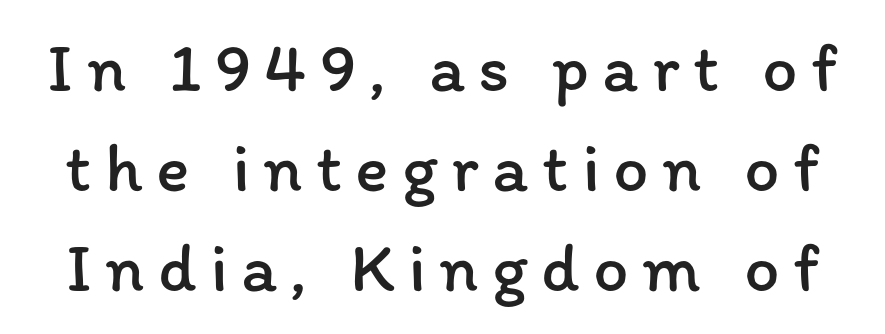
Q: Is the text bold? A: No.
Q: Is the text italic (slanted)? A: No, it is upright.
Q: Is the text underlined? A: No.
Q: Is the spacing between lines tight, normal or loose? A: Normal.
Q: Width (condensed, normal, or wide)? A: Normal.
Q: Stroke contrast? A: Low.
Q: x-height? A: Medium.
Q: Monospaced? A: No.
